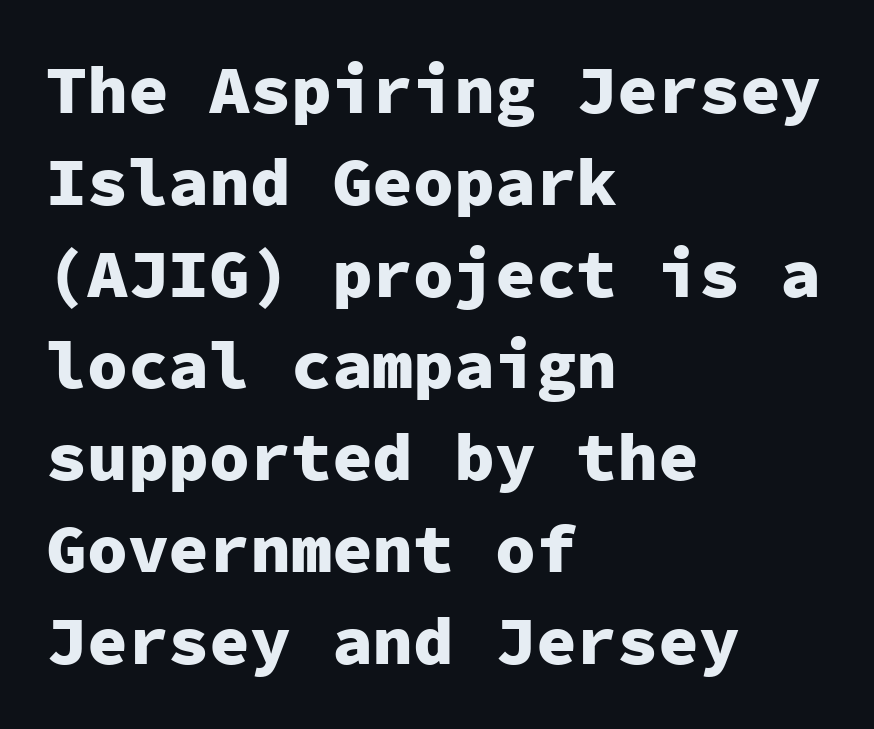
The image shows 68 px heavy sans-serif type, upright, monospaced; set left-aligned, normal line spacing (1.35x), normal letter spacing, not underlined; low stroke contrast and a medium x-height.
